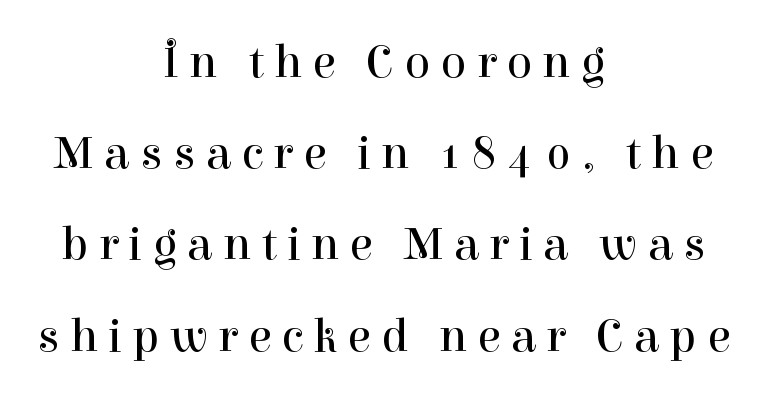
Characters remain perfectly vertical along every line. Varying glyph widths throughout — classic text-font behaviour. If you measured baseline to baseline, you'd find a long distance. The glyphs are unaccompanied by any horizontal stroke below them.
